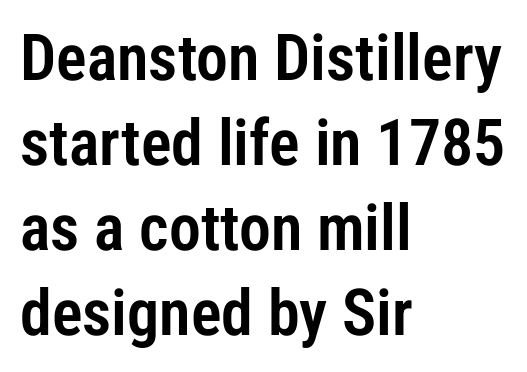
Q: Is the text italic (slanted)? A: No, it is upright.
Q: Is the typeface a serif or a sans-serif typeface? A: Sans-serif.
Q: Is the text underlined? A: No.
Q: How is the paragraph aligned? A: Left-aligned.
Q: Is the spacing between letters normal or unusually wide? A: Normal.
Q: Is the spacing between lines tight, normal or loose? A: Normal.
Q: Width (condensed, normal, or wide)? A: Condensed.
Q: Stroke contrast? A: Low.
Q: x-height? A: Medium.
Q: Monospaced? A: No.
